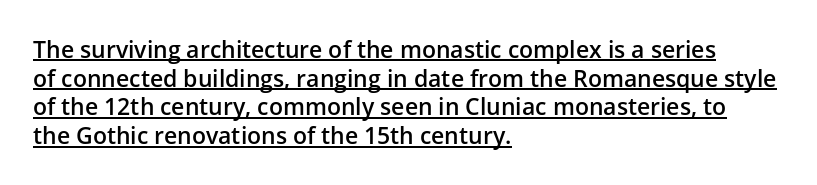
The image shows 23 px text type, upright; set left-aligned, normal line spacing (1.25x), normal letter spacing, underlined.
